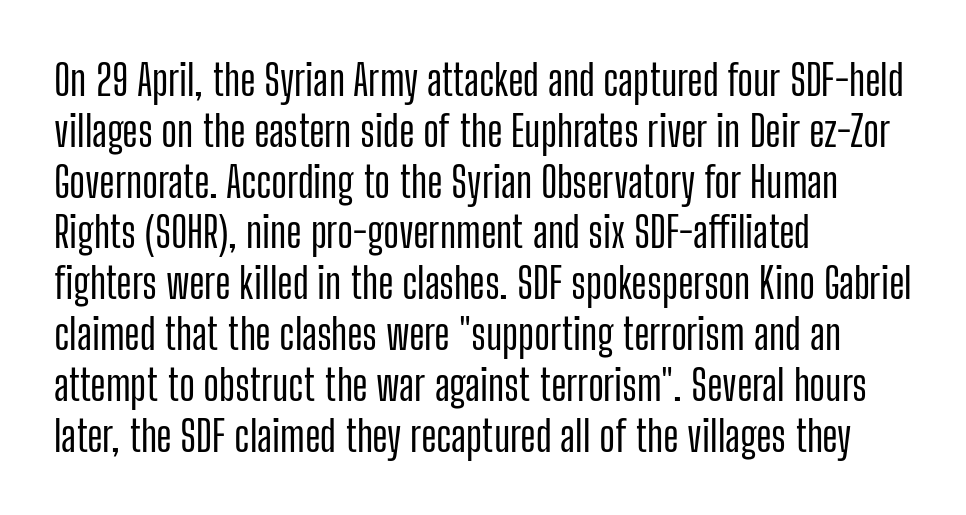
{"serif": "no", "italic": "no", "width": "condensed", "stroke_contrast": "low", "x_height": "medium", "monospaced": "no", "underline": "no", "align": "left", "line_spacing_ratio": 1.21, "letter_spacing": "normal", "letter_spacing_em": 0.0, "glyph_px": 42}
